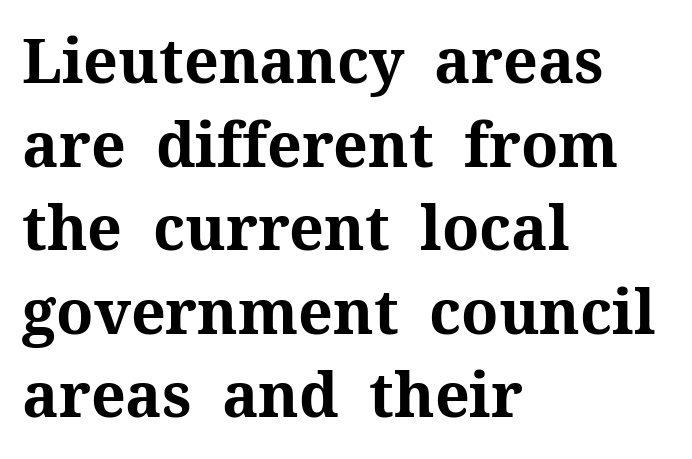
Typesetter's note: full bold, strokes at maximum text heaviness. Spacing verdict: proportional, widths tailored to each character. The passage shown is not underscored anywhere. You could call the tracking neutral — neither tight nor loose.
